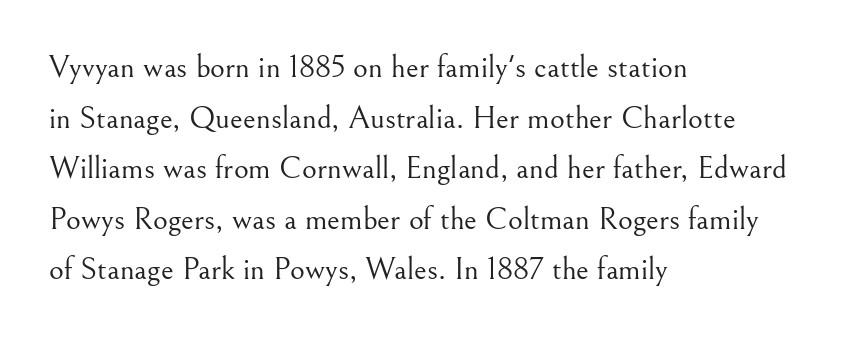
Q: Is the text bold? A: No.
Q: Is the text italic (slanted)? A: No, it is upright.
Q: Is the typeface a serif or a sans-serif typeface? A: Serif.
Q: Is the text underlined? A: No.
Q: How is the paragraph aligned? A: Left-aligned.
Q: Is the spacing between letters normal or unusually wide? A: Normal.
Q: Is the spacing between lines tight, normal or loose? A: Normal.
Q: Width (condensed, normal, or wide)? A: Normal.
Q: Stroke contrast? A: Medium.
Q: x-height? A: Small.
Q: Monospaced? A: No.
